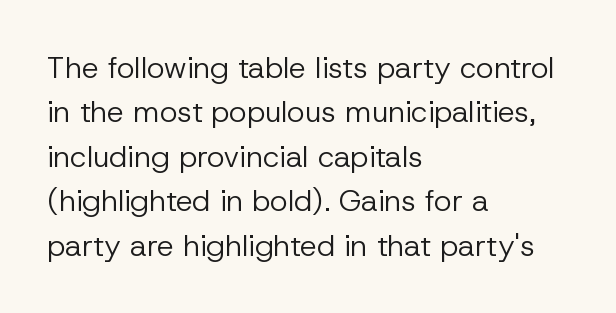
The image shows 30 px regular-weight sans-serif type, upright; set left-aligned, normal line spacing (1.48x), normal letter spacing, not underlined; low stroke contrast and a medium x-height.
